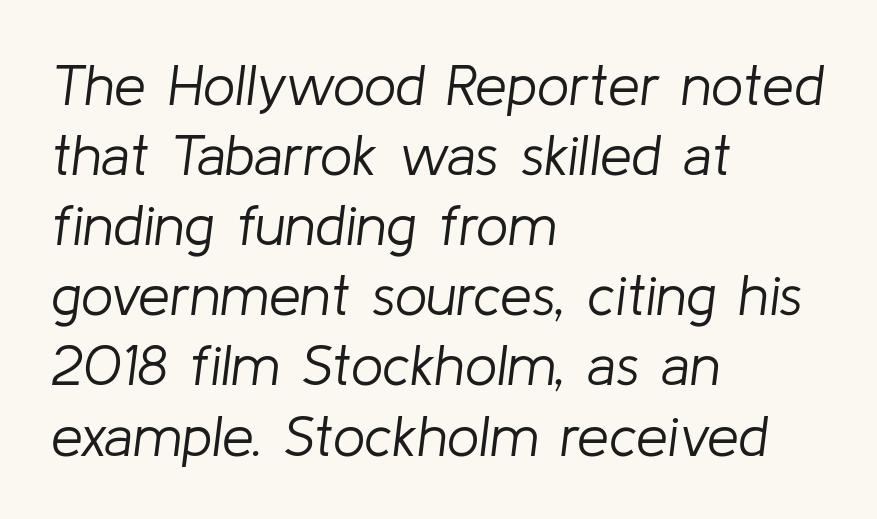
The image shows 57 px light type, italic (leaning right); set left-aligned, line spacing 1.23x, normal letter spacing, not underlined; low stroke contrast and a medium x-height.
